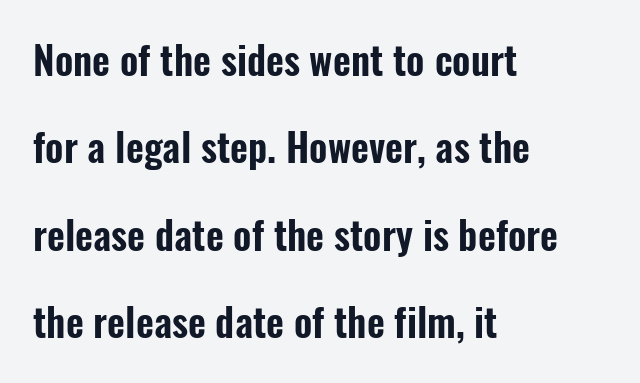
{"serif": "no", "italic": "no", "width": "condensed", "stroke_contrast": "low", "x_height": "medium", "monospaced": "no", "underline": "no", "align": "left", "line_spacing": "loose", "line_spacing_ratio": 2.24, "letter_spacing": "normal", "letter_spacing_em": 0.0, "glyph_px": 39}
